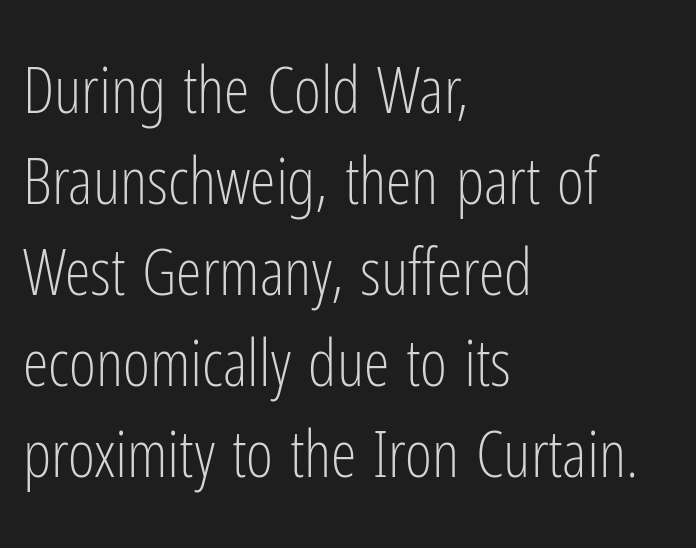
Q: Is the text bold? A: No.
Q: Is the text italic (slanted)? A: No, it is upright.
Q: Is the typeface a serif or a sans-serif typeface? A: Sans-serif.
Q: Is the text underlined? A: No.
Q: How is the paragraph aligned? A: Left-aligned.
Q: Is the spacing between letters normal or unusually wide? A: Normal.
Q: Is the spacing between lines tight, normal or loose? A: Normal.
Q: Width (condensed, normal, or wide)? A: Condensed.
Q: Stroke contrast? A: Low.
Q: x-height? A: Medium.
Q: Monospaced? A: No.
